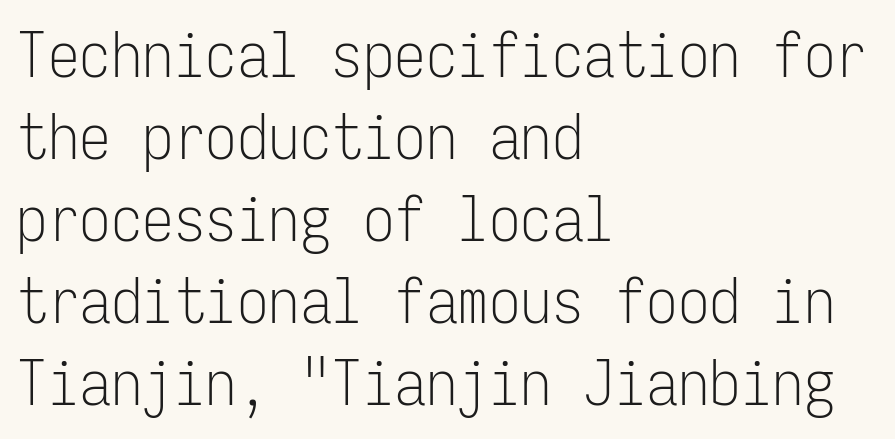
The image shows 63 px light, condensed sans-serif type, upright, monospaced; set left-aligned, normal line spacing (1.3x), normal letter spacing, not underlined; low stroke contrast and a medium x-height.
